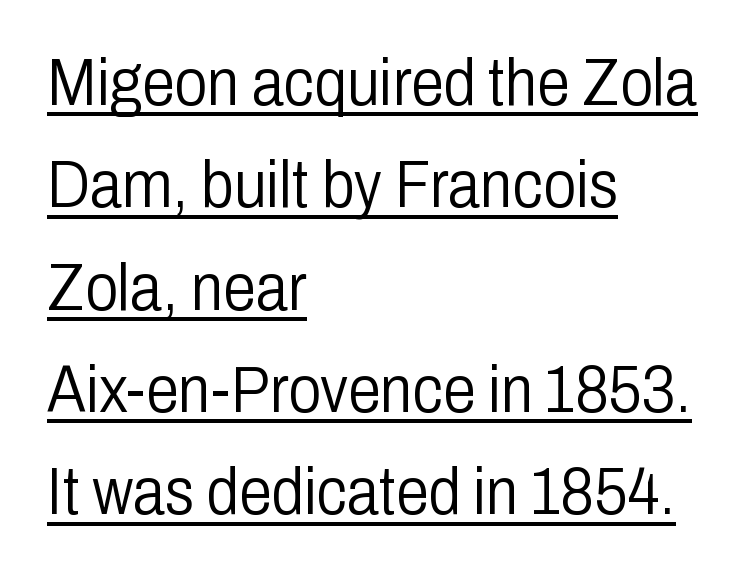
Q: Is the text bold? A: No.
Q: Is the text italic (slanted)? A: No, it is upright.
Q: Is the typeface a serif or a sans-serif typeface? A: Sans-serif.
Q: Is the text underlined? A: Yes.
Q: How is the paragraph aligned? A: Left-aligned.
Q: Is the spacing between letters normal or unusually wide? A: Normal.
Q: Is the spacing between lines tight, normal or loose? A: Normal.
Q: Width (condensed, normal, or wide)? A: Condensed.
Q: Stroke contrast? A: Low.
Q: x-height? A: Medium.
Q: Monospaced? A: No.
